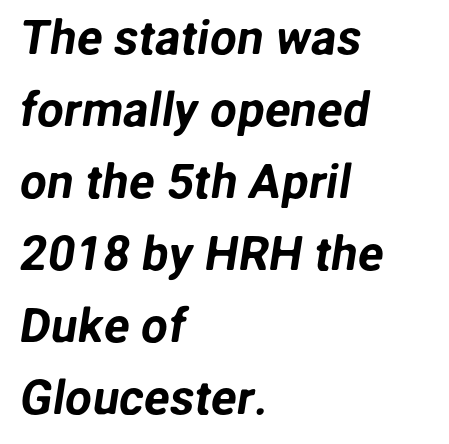
Q: Is the typeface a serif or a sans-serif typeface? A: Sans-serif.
Q: Is the text underlined? A: No.
Q: How is the paragraph aligned? A: Left-aligned.
Q: Is the spacing between letters normal or unusually wide? A: Normal.
Q: Is the spacing between lines tight, normal or loose? A: Normal.
Q: Width (condensed, normal, or wide)? A: Normal.
Q: Stroke contrast? A: Low.
Q: x-height? A: Medium.
Q: Monospaced? A: No.
